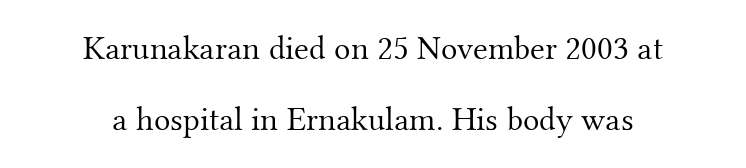
{"serif": "yes", "italic": "no", "bold": "no", "weight": "light", "width": "normal", "stroke_contrast": "medium", "x_height": "small", "monospaced": "no", "underline": "no", "align": "center", "line_spacing": "loose", "line_spacing_ratio": 2.09, "letter_spacing": "normal", "letter_spacing_em": 0.0, "glyph_px": 34}
